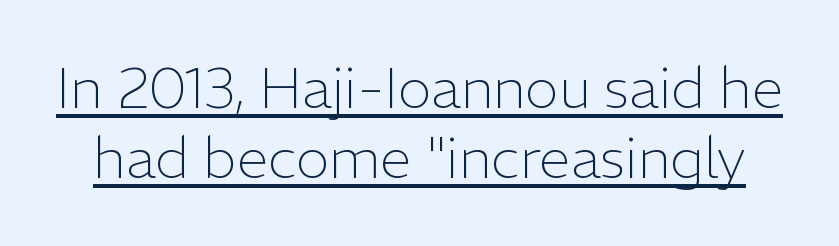
The words here are underlined. Nothing sits at the stroke ends, so this counts as sans-serif. In terms of letterspacing, this is plain default setting. The weight tops out at a normal text grade.
